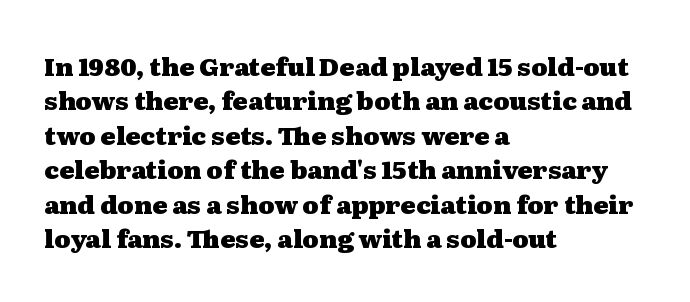
The image shows 25 px bold type, upright; set left-aligned, normal line spacing (1.38x), normal letter spacing, not underlined.
